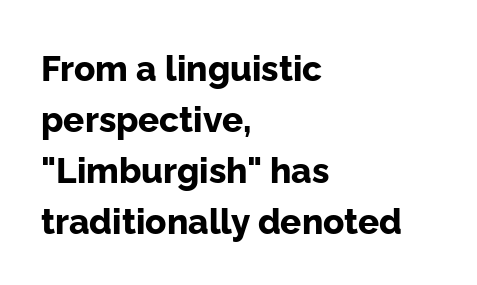
What's the leading like? Ordinary, nothing unusual. Pretty heavy lettering here — definitely bold. Serif or sans? Sans — the stroke terminals are bare. Do the characters align in a grid? No, the font is proportional. These lines are set flush left with a ragged right edge. No word sits above an underline.
